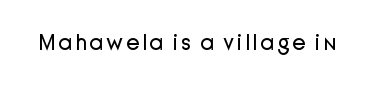
The specimen reads as upright at a glance. The face looks like a standard text weight, possibly lighter. Nobody drew a line under any word here.
